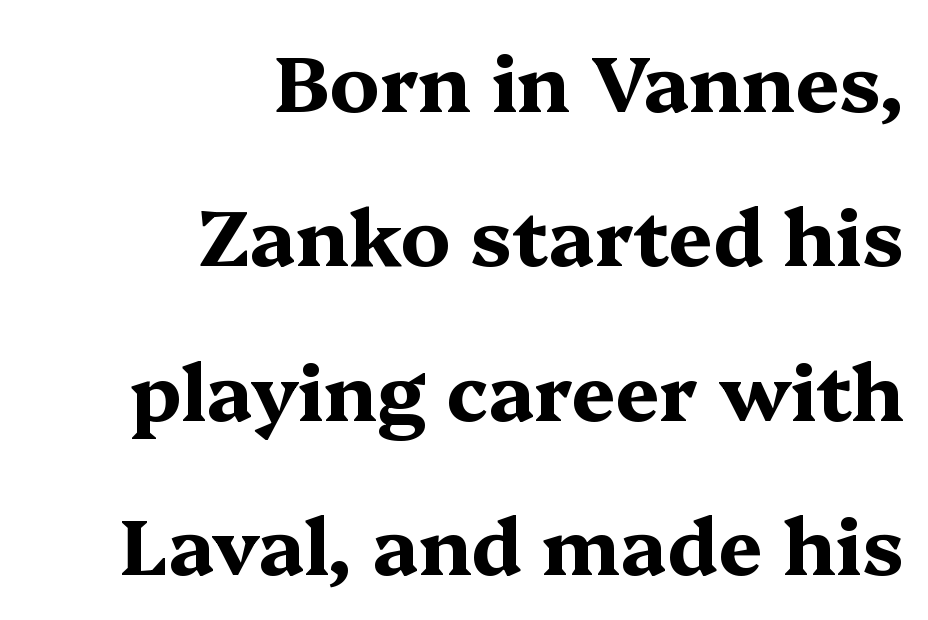
The letters carry serifs — small finishing strokes at the ends of their stems. If you measured baseline to baseline, you'd find a long distance. Layout note: lines flush right. This sample has the flowing, uneven cadence of proportional lettering.
